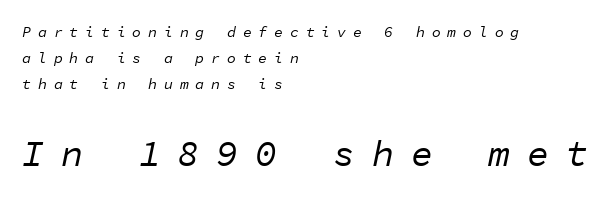
{"italic": "yes", "lean": "right", "slant_degrees": 11, "bold": "no", "weight": "regular", "width": "normal", "stroke_contrast": "low", "x_height": "medium", "monospaced": "yes", "underline": "no", "align": "left", "line_spacing_ratio": 1.73, "letter_spacing": "wide", "letter_spacing_em": 0.45, "larger_block": "second", "size_ratio": 2.47, "glyph_px": 37}
